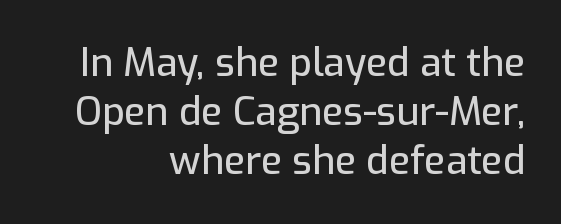
Q: Is the text italic (slanted)? A: No, it is upright.
Q: Is the typeface a serif or a sans-serif typeface? A: Sans-serif.
Q: Is the text underlined? A: No.
Q: How is the paragraph aligned? A: Right-aligned.
Q: Is the spacing between letters normal or unusually wide? A: Normal.
Q: Is the spacing between lines tight, normal or loose? A: Normal.
Q: Width (condensed, normal, or wide)? A: Normal.
Q: Stroke contrast? A: Low.
Q: x-height? A: Medium.
Q: Monospaced? A: No.
